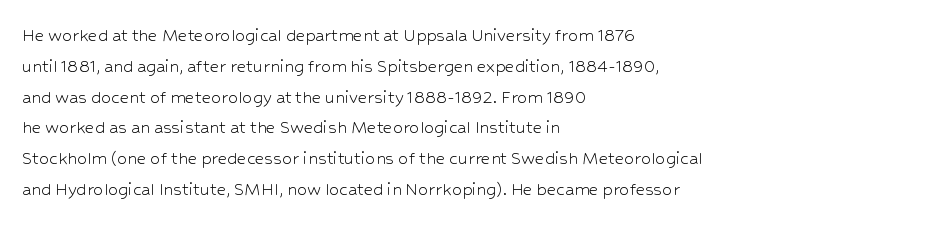
Unmarked baselines from the first word to the last. Between one letter and the next there's only the usual sliver of space. Left-aligned paragraph, ragged on the right. Compared with typical paragraphs, the rows here are spaced about the same. It's the straight-up-and-down kind of type.
